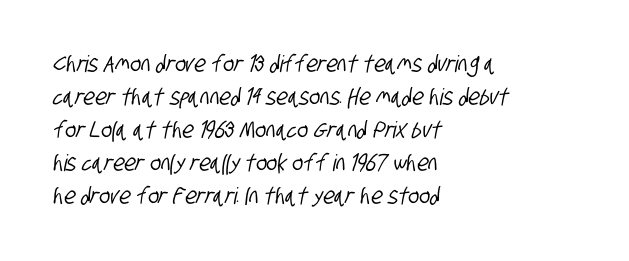
The image shows 23 px text type; set left-aligned, normal line spacing (1.44x), normal letter spacing, not underlined.
